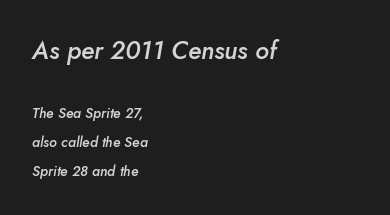
The image shows 25 px text type, italic (leaning right); set left-aligned, loose line spacing (2.06x), normal letter spacing, not underlined; the first (top) block is 1.79x larger.
